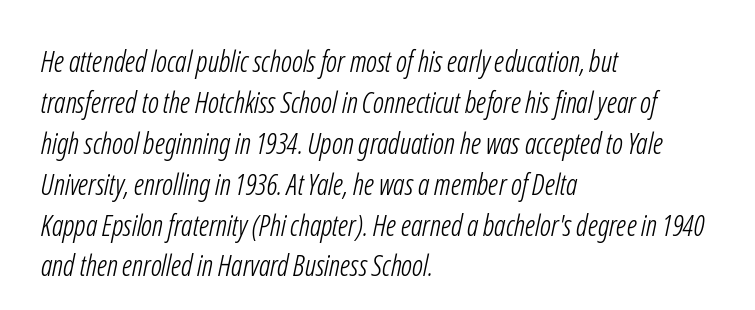
The image shows 29 px light, condensed sans-serif type; set left-aligned, normal line spacing (1.41x), normal letter spacing, not underlined; low stroke contrast and a medium x-height.
